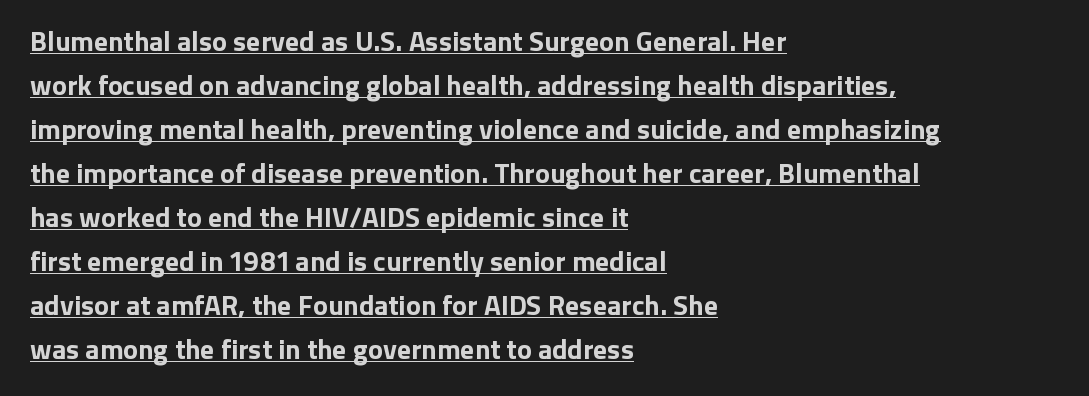
Q: Is the text bold? A: Yes.
Q: Is the text italic (slanted)? A: No, it is upright.
Q: Is the typeface a serif or a sans-serif typeface? A: Sans-serif.
Q: Is the text underlined? A: Yes.
Q: How is the paragraph aligned? A: Left-aligned.
Q: Is the spacing between letters normal or unusually wide? A: Normal.
Q: Is the spacing between lines tight, normal or loose? A: Normal.
Q: Width (condensed, normal, or wide)? A: Normal.
Q: Stroke contrast? A: Low.
Q: x-height? A: Medium.
Q: Monospaced? A: No.
